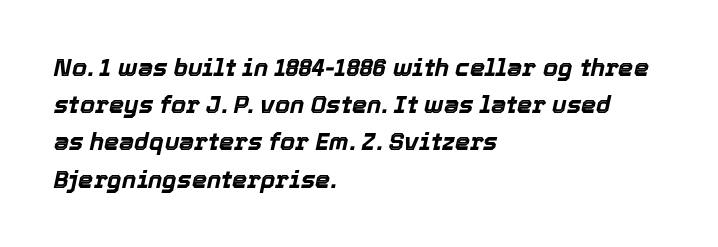
The image shows 24 px bold type, italic (leaning right); set left-aligned, normal line spacing (1.55x), normal letter spacing, not underlined.
